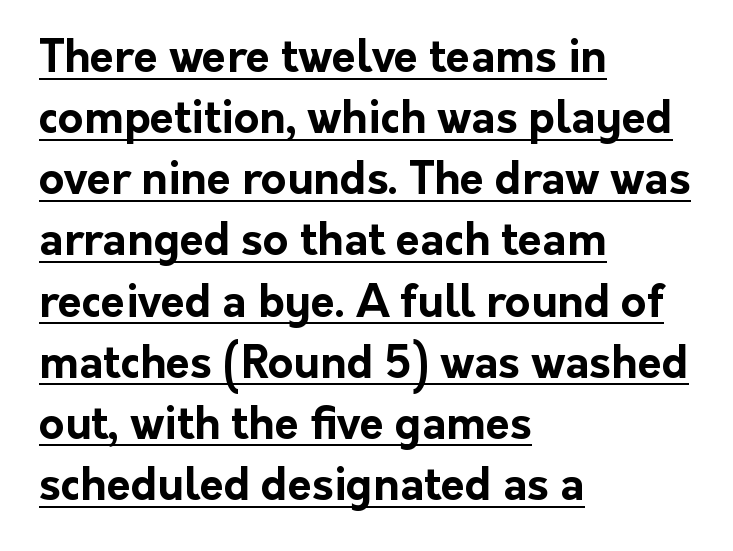
The image shows 44 px bold sans-serif type, upright; set left-aligned, normal line spacing (1.39x), normal letter spacing, underlined; low stroke contrast and a medium x-height.
